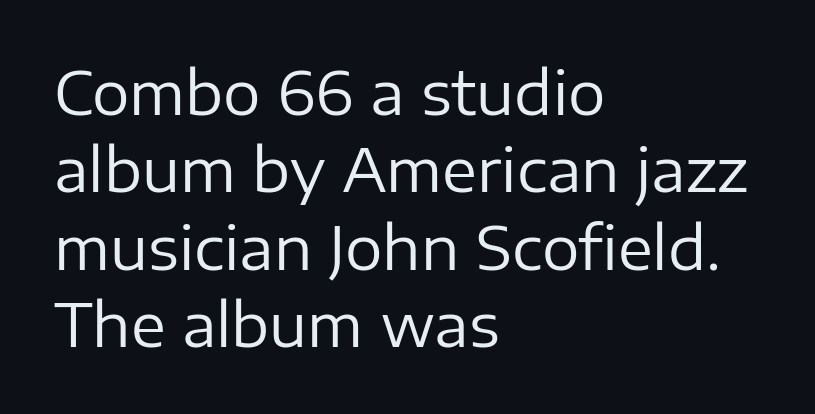
{"serif": "no", "italic": "no", "bold": "no", "weight": "regular", "width": "normal", "stroke_contrast": "low", "x_height": "medium", "monospaced": "no", "underline": "no", "align": "left", "line_spacing": "normal", "line_spacing_ratio": 1.31, "letter_spacing": "normal", "letter_spacing_em": 0.0, "glyph_px": 59}
